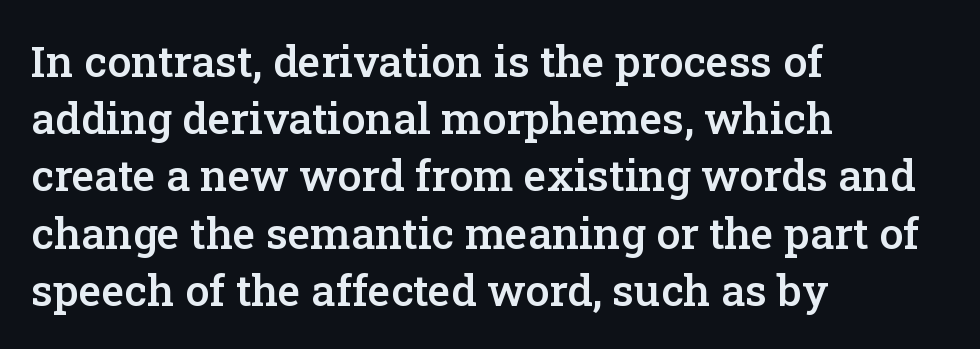
Serif or sans? Serif — the stroke terminals have little feet. Weight check: semibold — heavier than regular, not quite bold. These lines are rendered in a variable-pitch font. Horizontally, the lines are justified to the leading edge only.
